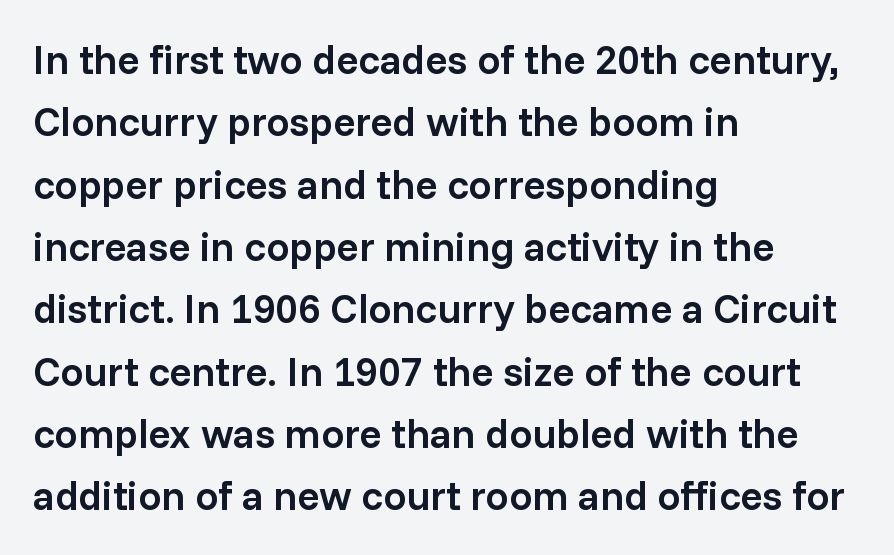
The image shows 41 px semibold sans-serif type, upright; set left-aligned, normal line spacing (1.52x), normal letter spacing, not underlined; low stroke contrast and a medium x-height.
